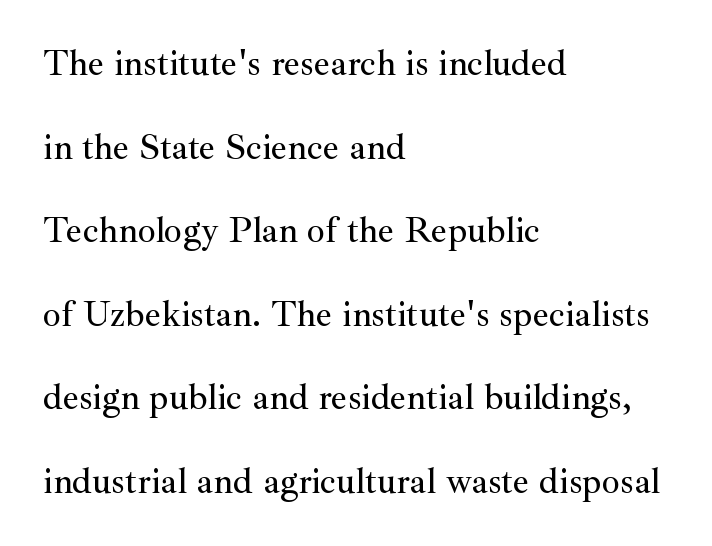
Does the leading feel generous? Absolutely, it's lavish. The passage shown is typed in a proportional face where columns would drift. The string is rendered with underlining switched off. These lines were composed using upright roman letters. Compared with typical body copy, the letter spacing here is the same.
